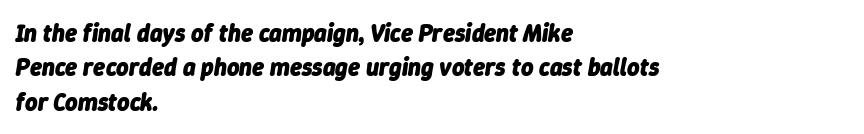
Left-aligned paragraph, ragged on the right. Tracking value appears to be zero — textbook default spacing. The space between consecutive lines is moderate. The area under the type is left untouched. Rendered with sloped, italic letterforms.
